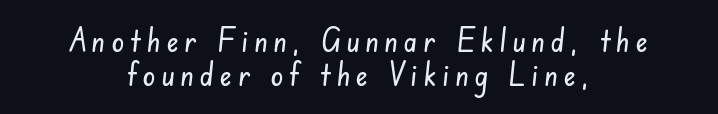
No feet cap the strokes, marking this as sans-serif type. Does the leading feel generous? Not at all — it's pinched. The face used here is proportionally spaced, like ordinary book or web type. The text block is weighted toward neither margin, spreading evenly from the middle. Descenders hang freely into open space.
